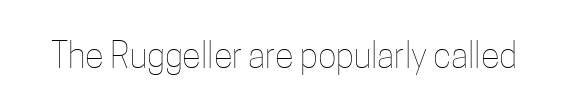
{"italic": "no", "bold": "no", "weight": "thin", "width": "condensed", "stroke_contrast": "low", "x_height": "medium", "monospaced": "no", "underline": "no", "letter_spacing": "normal", "letter_spacing_em": 0.0, "glyph_px": 35}
